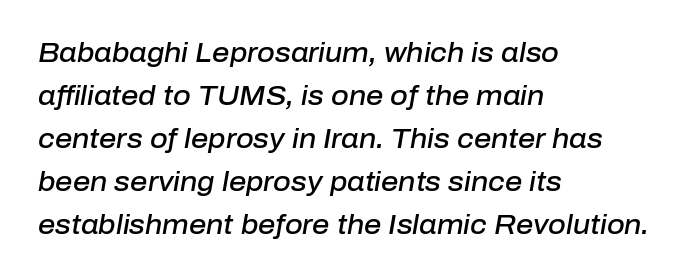
The face used here is a semibold: visibly heavier than regular, lighter than bold. If you drew a ruler down the left edge, every line would touch it. This rendering leaves character spacing at its baseline value. The passage shown leans; its letterforms are oblique.
